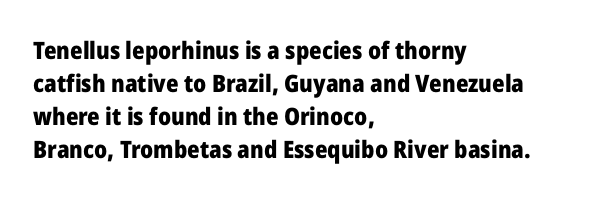
The image shows 24 px bold type, upright; set left-aligned, normal line spacing (1.37x), normal letter spacing, not underlined.
